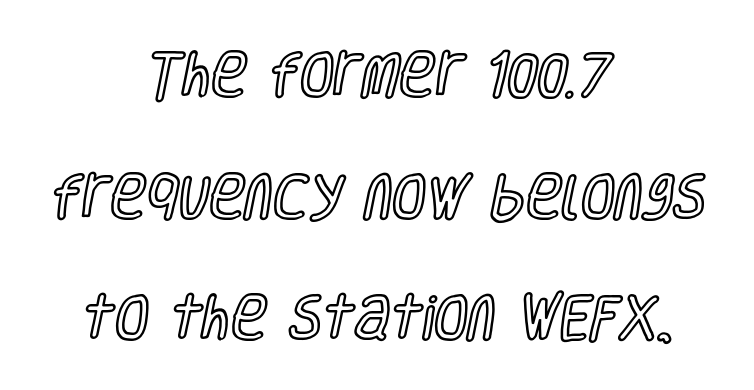
{"width": "condensed", "x_height": "large", "monospaced": "no", "underline": "no", "align": "center", "line_spacing": "loose", "line_spacing_ratio": 2.48, "letter_spacing": "normal", "letter_spacing_em": 0.0, "glyph_px": 49}
